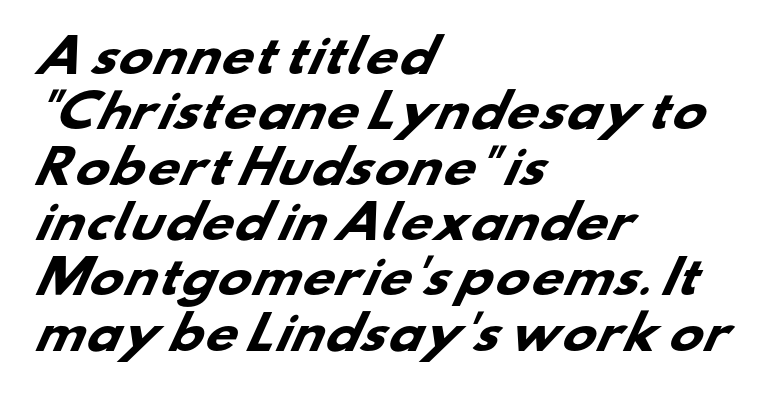
Q: Is the text bold? A: Yes.
Q: Is the typeface a serif or a sans-serif typeface? A: Sans-serif.
Q: Is the text underlined? A: No.
Q: How is the paragraph aligned? A: Left-aligned.
Q: Is the spacing between letters normal or unusually wide? A: Normal.
Q: Width (condensed, normal, or wide)? A: Wide.
Q: Stroke contrast? A: Low.
Q: x-height? A: Small.
Q: Monospaced? A: No.
